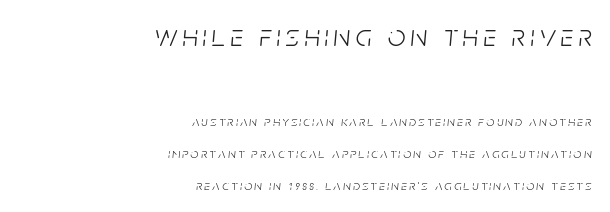
{"italic": "yes", "lean": "right", "slant_degrees": 5, "bold": "no", "weight": "light", "width": "condensed", "stroke_contrast": "low", "x_height": "large", "monospaced": "no", "underline": "no", "align": "right", "line_spacing": "loose", "line_spacing_ratio": 2.27, "larger_block": "first", "size_ratio": 2.21, "glyph_px": 31}
